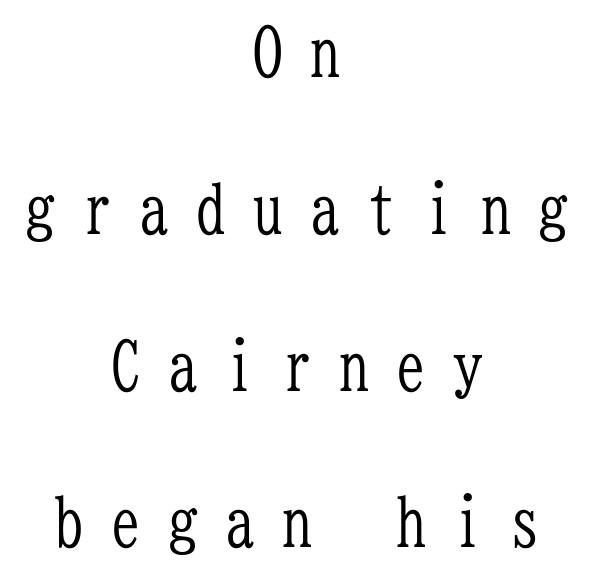
Q: Is the text bold? A: No.
Q: Is the text italic (slanted)? A: No, it is upright.
Q: Is the typeface a serif or a sans-serif typeface? A: Serif.
Q: Is the text underlined? A: No.
Q: How is the paragraph aligned? A: Centered.
Q: Is the spacing between letters normal or unusually wide? A: Unusually wide.
Q: Is the spacing between lines tight, normal or loose? A: Loose.
Q: Width (condensed, normal, or wide)? A: Condensed.
Q: Stroke contrast? A: Low.
Q: x-height? A: Medium.
Q: Monospaced? A: Yes.
